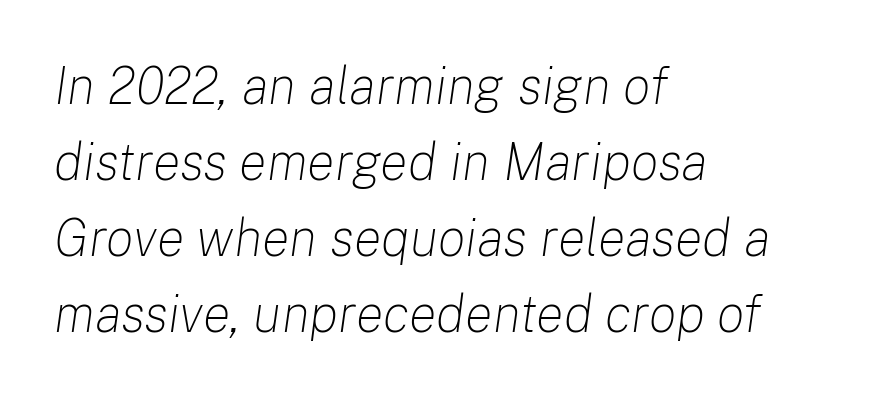
Q: Is the text bold? A: No.
Q: Is the text italic (slanted)? A: Yes, it leans right by about 8 degrees.
Q: Is the text underlined? A: No.
Q: How is the paragraph aligned? A: Left-aligned.
Q: Is the spacing between letters normal or unusually wide? A: Normal.
Q: Is the spacing between lines tight, normal or loose? A: Normal.
Q: Width (condensed, normal, or wide)? A: Normal.
Q: Stroke contrast? A: Low.
Q: x-height? A: Medium.
Q: Monospaced? A: No.
